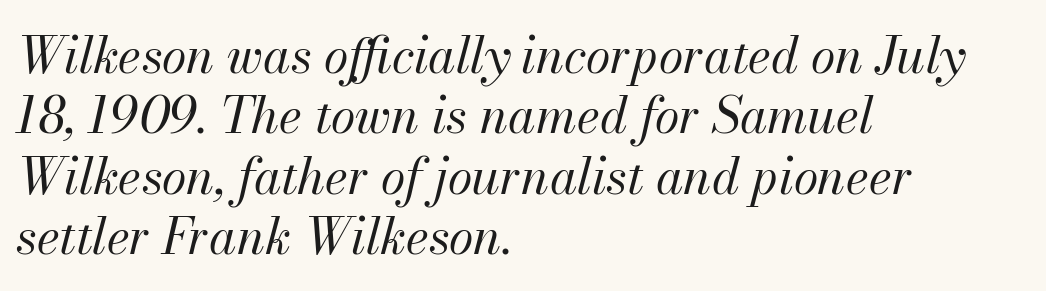
The image shows 50 px regular-weight type, italic (leaning right); set left-aligned, line spacing 1.21x, normal letter spacing, not underlined; medium stroke contrast and a small x-height.
